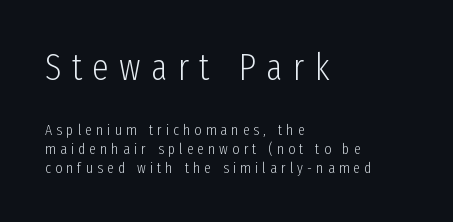
The face looks like a standard text weight, possibly lighter. The passage shown is typed in a proportional face where columns would drift. Larger block? The one above; the one below is distinctly smaller. The rendering anchors every line to the left-hand side. The font family rendered here belongs to the sans-serif group.
